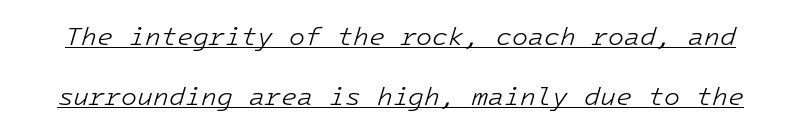
This reads as an unemphasized weight, regular at the heaviest. Tracking here is standard; glyphs follow each other at the usual distance. Looking at the ascenders, they clearly lean. Each line of the rendering has a horizontal stroke beneath the glyphs.
